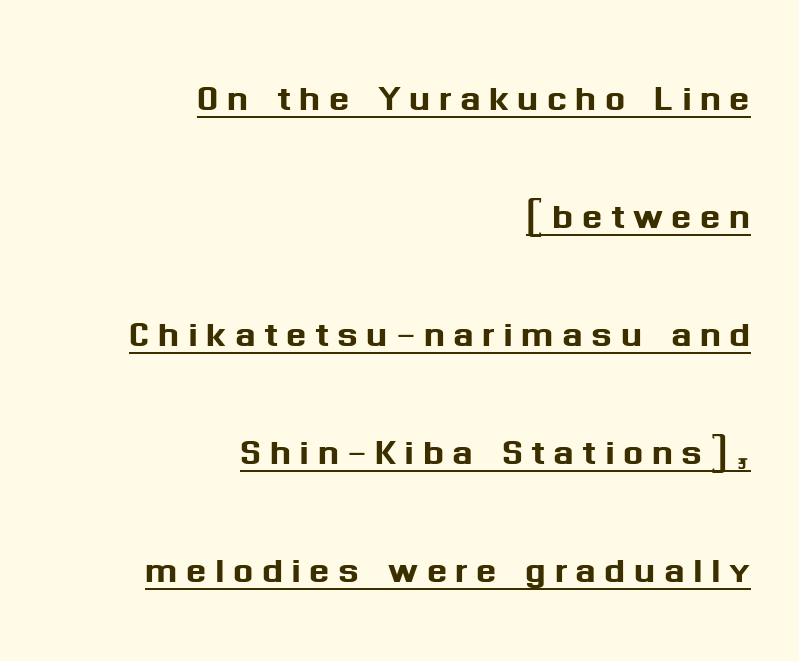
The image shows 48 px sans-serif type, upright; set right-aligned, loose line spacing (2.46x), underlined; medium stroke contrast and a medium x-height.
